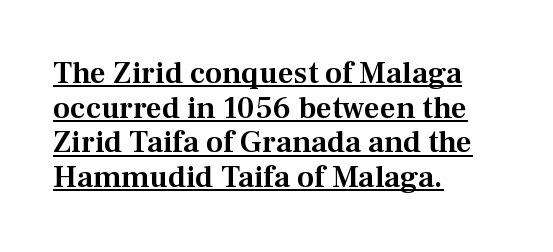
All the whitespace from short lines collects on the right. Honestly, the underline is the first thing you notice here. This is serif lettering, the kind often seen in printed books. Very little white space separates one row of letters from the next.
